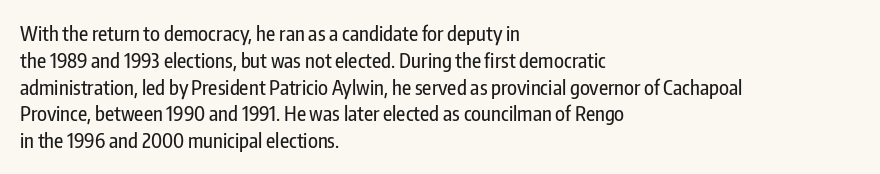
{"italic": "no", "underline": "no", "align": "left", "line_spacing": "normal", "line_spacing_ratio": 1.34, "letter_spacing": "normal", "letter_spacing_em": 0.0, "glyph_px": 20}
